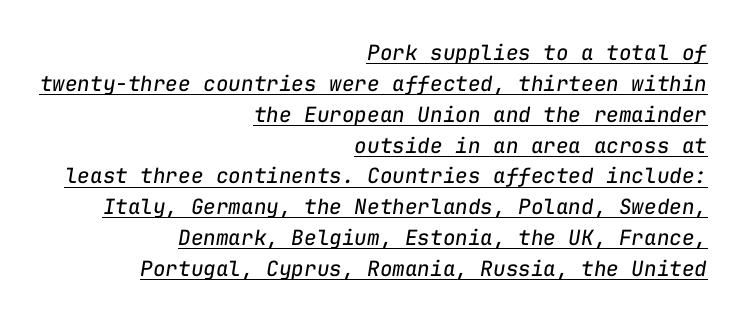
{"italic": "yes", "lean": "right", "slant_degrees": 9, "bold": "no", "underline": "yes", "align": "right", "line_spacing": "normal", "line_spacing_ratio": 1.47, "letter_spacing": "normal", "letter_spacing_em": 0.0, "glyph_px": 21}
